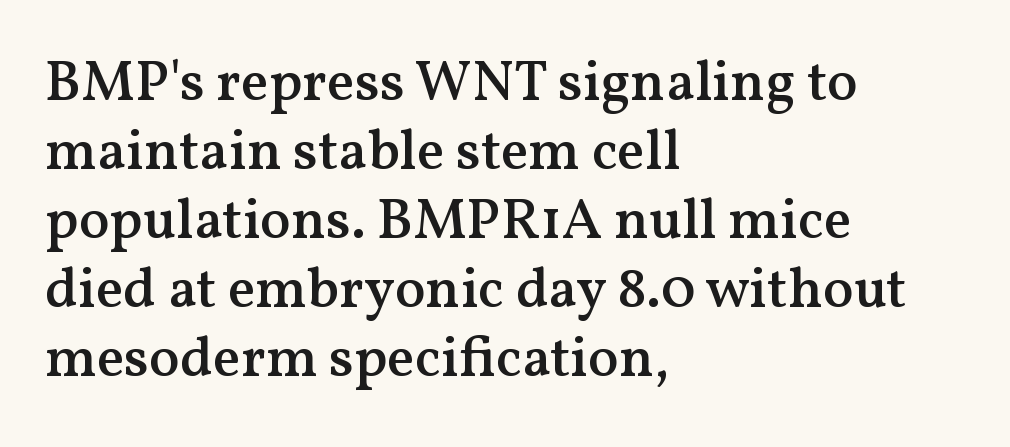
Q: Is the text bold? A: Semi-bold.
Q: Is the text italic (slanted)? A: No, it is upright.
Q: Is the typeface a serif or a sans-serif typeface? A: Serif.
Q: Is the text underlined? A: No.
Q: How is the paragraph aligned? A: Left-aligned.
Q: Is the spacing between letters normal or unusually wide? A: Normal.
Q: Width (condensed, normal, or wide)? A: Normal.
Q: Stroke contrast? A: Medium.
Q: x-height? A: Medium.
Q: Monospaced? A: No.
